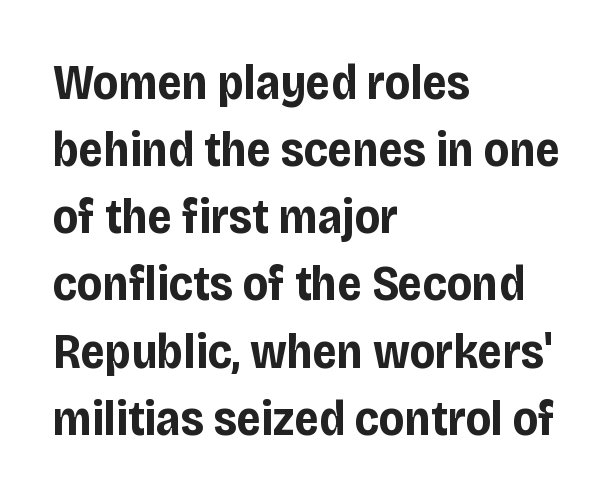
The image shows 49 px bold, condensed sans-serif type, upright; set left-aligned, normal line spacing (1.37x), normal letter spacing, not underlined; low stroke contrast and a large x-height.
